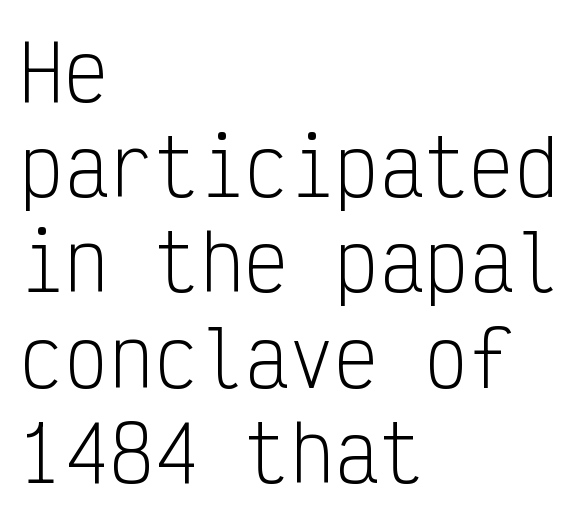
{"serif": "no", "italic": "no", "bold": "no", "weight": "light", "width": "condensed", "stroke_contrast": "low", "x_height": "medium", "monospaced": "yes", "underline": "no", "align": "left", "line_spacing": "normal", "line_spacing_ratio": 1.27, "letter_spacing": "normal", "letter_spacing_em": 0.0, "glyph_px": 75}
